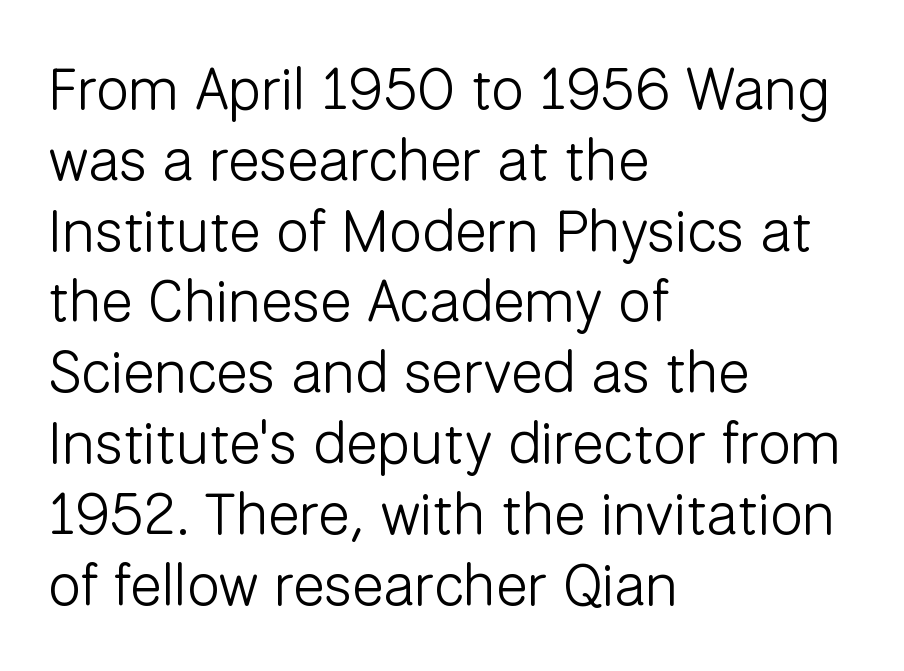
Q: Is the text bold? A: No.
Q: Is the text italic (slanted)? A: No, it is upright.
Q: Is the typeface a serif or a sans-serif typeface? A: Sans-serif.
Q: Is the text underlined? A: No.
Q: How is the paragraph aligned? A: Left-aligned.
Q: Is the spacing between letters normal or unusually wide? A: Normal.
Q: Width (condensed, normal, or wide)? A: Normal.
Q: Stroke contrast? A: Low.
Q: x-height? A: Medium.
Q: Monospaced? A: No.
